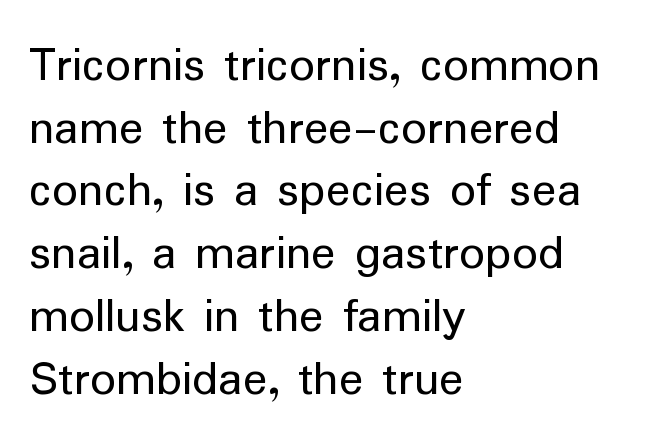
Q: Is the text bold? A: No.
Q: Is the text italic (slanted)? A: No, it is upright.
Q: Is the typeface a serif or a sans-serif typeface? A: Sans-serif.
Q: Is the text underlined? A: No.
Q: How is the paragraph aligned? A: Left-aligned.
Q: Is the spacing between letters normal or unusually wide? A: Normal.
Q: Width (condensed, normal, or wide)? A: Normal.
Q: Stroke contrast? A: Low.
Q: x-height? A: Medium.
Q: Monospaced? A: No.
